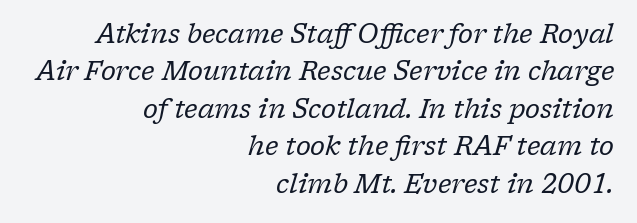
{"italic": "yes", "lean": "right", "slant_degrees": 17, "bold": "no", "underline": "no", "align": "right", "line_spacing": "normal", "line_spacing_ratio": 1.44, "letter_spacing": "normal", "letter_spacing_em": 0.0, "glyph_px": 26}
